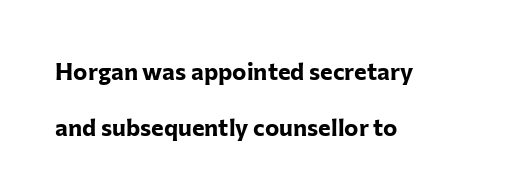
Q: Is the text bold? A: Yes.
Q: Is the text italic (slanted)? A: No, it is upright.
Q: Is the text underlined? A: No.
Q: How is the paragraph aligned? A: Left-aligned.
Q: Is the spacing between letters normal or unusually wide? A: Normal.
Q: Is the spacing between lines tight, normal or loose? A: Loose.
